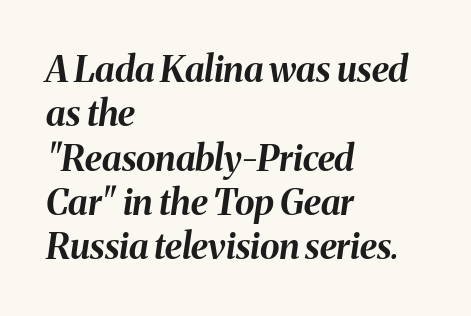
The rendering uses natural spacing where letterforms have individual widths. A typesetter would call this zero additional tracking. The face used here has the dense, thick strokes of a bold. This sample uses an oblique cut, with every glyph tilted off the vertical. Glance below the letters and you will spot only blank space.
